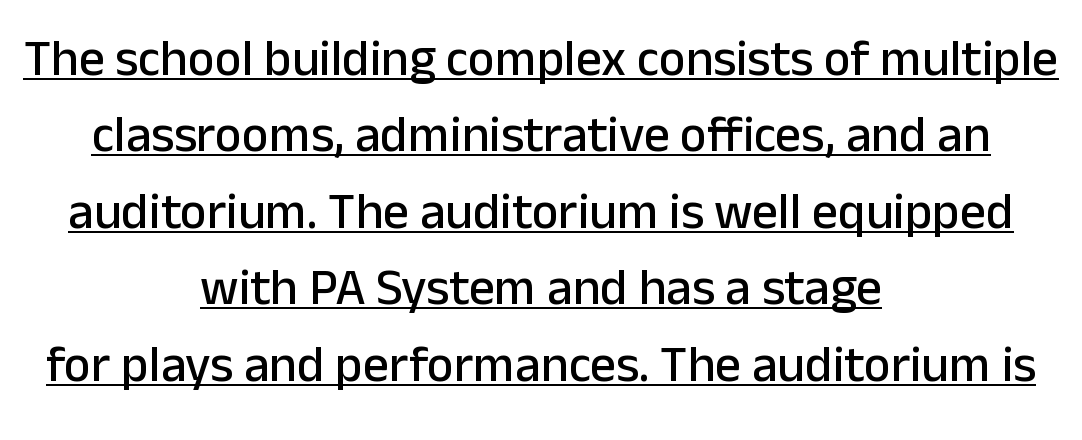
The image shows 51 px sans-serif type, upright; set centered, normal line spacing (1.5x), normal letter spacing, underlined; low stroke contrast and a medium x-height.
